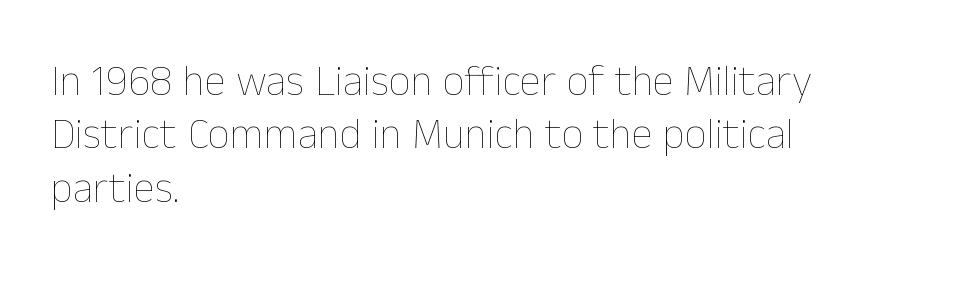
{"italic": "no", "bold": "no", "weight": "thin", "width": "normal", "stroke_contrast": "low", "x_height": "medium", "monospaced": "no", "underline": "no", "align": "left", "line_spacing_ratio": 1.24, "letter_spacing": "normal", "letter_spacing_em": 0.0, "glyph_px": 43}
